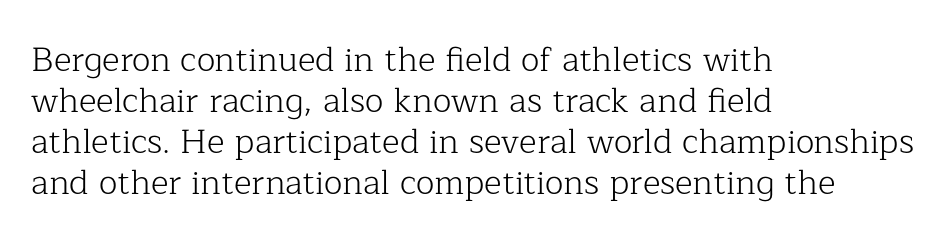
A typesetter would call this zero additional tracking. Unlike a clean sans, this face finishes its strokes with serifs. The font sits on the lighter half of the weight spectrum, regular included. Leftover space on each line is placed entirely after the last word. The glyphs are unaccompanied by any horizontal stroke below them.
